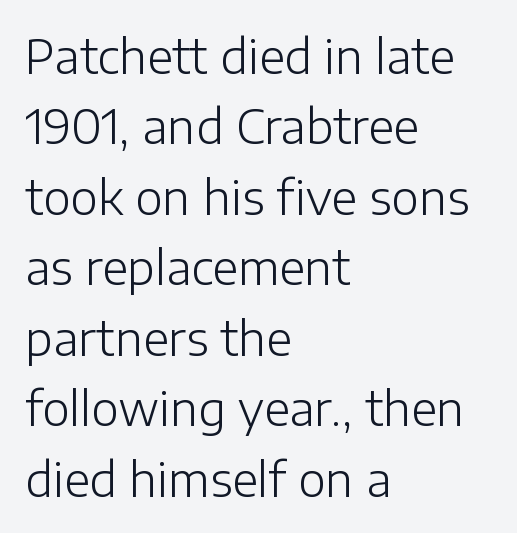
Q: Is the text bold? A: No.
Q: Is the text italic (slanted)? A: No, it is upright.
Q: Is the typeface a serif or a sans-serif typeface? A: Sans-serif.
Q: Is the text underlined? A: No.
Q: How is the paragraph aligned? A: Left-aligned.
Q: Is the spacing between letters normal or unusually wide? A: Normal.
Q: Is the spacing between lines tight, normal or loose? A: Normal.
Q: Width (condensed, normal, or wide)? A: Normal.
Q: Stroke contrast? A: Low.
Q: x-height? A: Medium.
Q: Monospaced? A: No.
